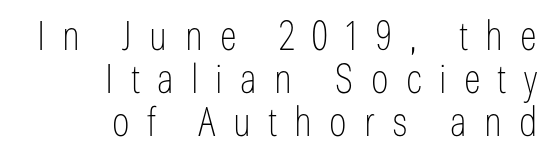
Q: Is the text bold? A: No.
Q: Is the text italic (slanted)? A: No, it is upright.
Q: Is the typeface a serif or a sans-serif typeface? A: Sans-serif.
Q: Is the text underlined? A: No.
Q: How is the paragraph aligned? A: Right-aligned.
Q: Is the spacing between letters normal or unusually wide? A: Unusually wide.
Q: Is the spacing between lines tight, normal or loose? A: Tight.
Q: Width (condensed, normal, or wide)? A: Condensed.
Q: Stroke contrast? A: Low.
Q: x-height? A: Medium.
Q: Monospaced? A: No.
